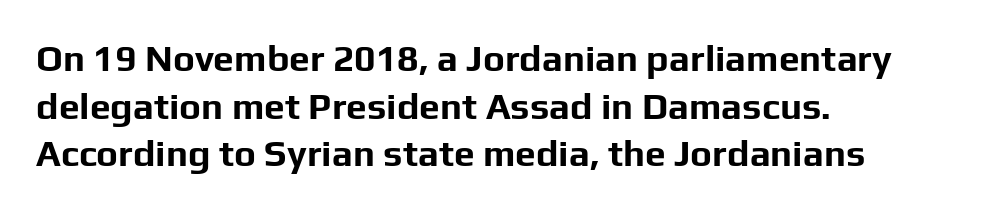
The type sits square on the baseline with zero lean. Is the type bold? Yes — the strokes are clearly thick and heavy. The rows are spaced the way most documents space them. Nope, no serifs anywhere on these letters.
